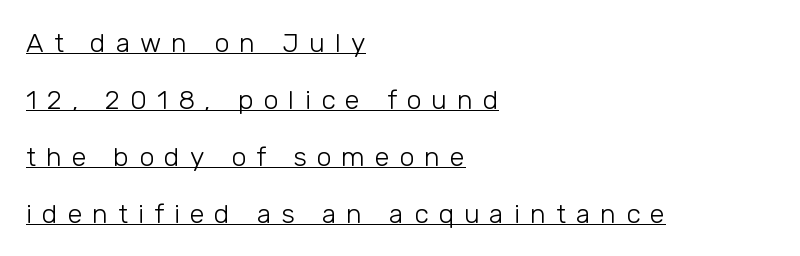
{"italic": "no", "bold": "no", "underline": "yes", "align": "left", "line_spacing": "loose", "line_spacing_ratio": 2.11, "letter_spacing": "wide", "letter_spacing_em": 0.37, "glyph_px": 27}
